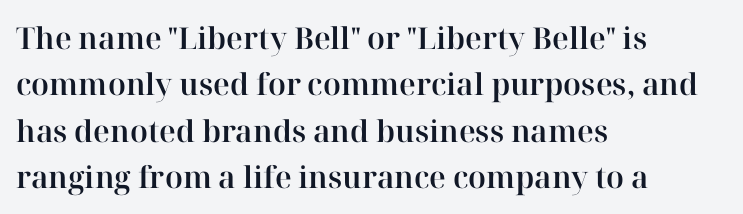
This is the regular roman posture of the typeface. Look at the bottom of the vertical strokes: they flare into serifs here. The letters advance in unequal steps, a hallmark of proportional type. Underlining? Definitely not there. Does the leading feel generous? No, just average. Visually the block forms a straight wall on the left and a jagged coastline on the right.
